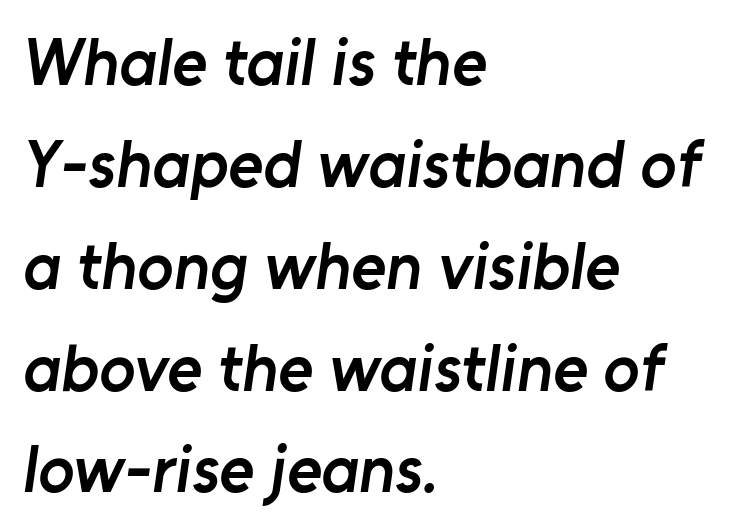
A somewhat darkened texture: the type is semibold rather than bold. Has an underline been added? It has not. These lines sit exactly where default settings would place them. The lines in this sample share a left origin and differ only in where they stop. Think of a printed novel: that variable character pitch is what you see here. Each word holds together tightly as a unit, with standard inter-letter gaps.
